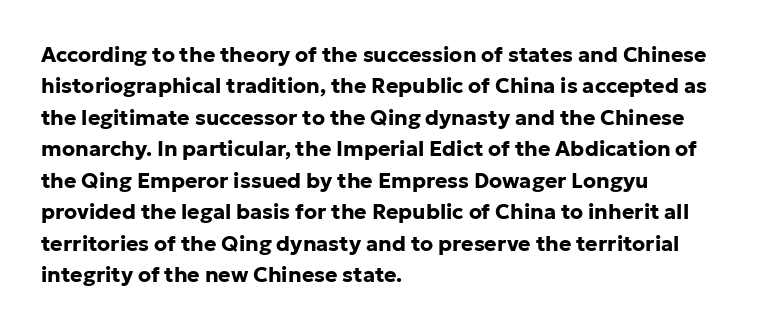
The image shows 21 px bold type, upright; set left-aligned, normal line spacing (1.5x), normal letter spacing, not underlined.
